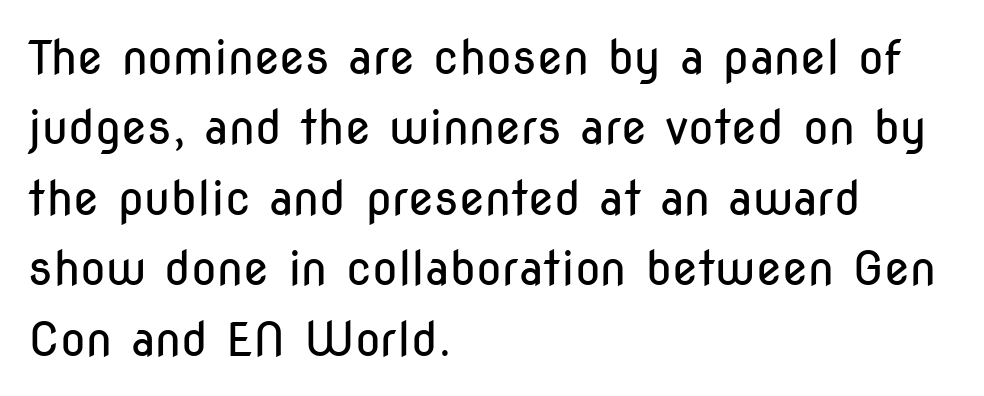
The image shows 47 px regular-weight, condensed sans-serif type, upright; set left-aligned, normal line spacing (1.5x), normal letter spacing, not underlined; low stroke contrast and a medium x-height.
